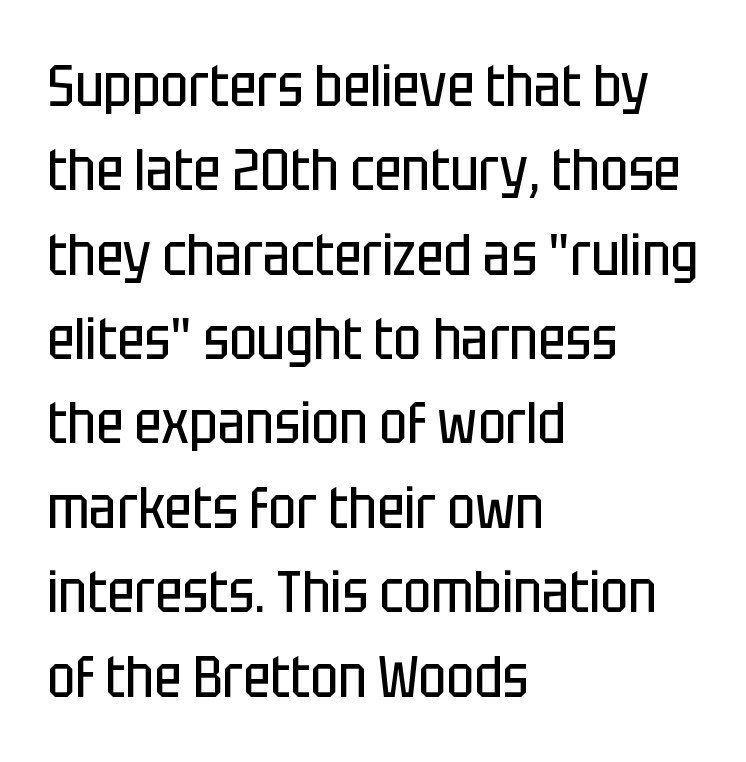
The image shows 59 px regular-weight, condensed sans-serif type, upright; set left-aligned, normal line spacing (1.43x), normal letter spacing, not underlined; low stroke contrast and a large x-height.
